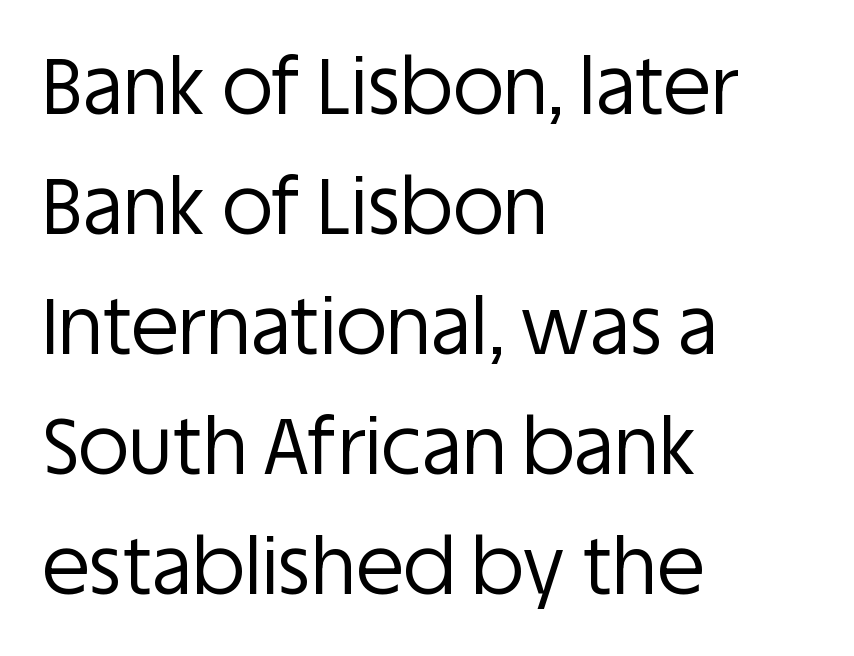
Q: Is the text bold? A: No.
Q: Is the text italic (slanted)? A: No, it is upright.
Q: Is the typeface a serif or a sans-serif typeface? A: Sans-serif.
Q: Is the text underlined? A: No.
Q: How is the paragraph aligned? A: Left-aligned.
Q: Is the spacing between letters normal or unusually wide? A: Normal.
Q: Is the spacing between lines tight, normal or loose? A: Normal.
Q: Width (condensed, normal, or wide)? A: Normal.
Q: Stroke contrast? A: Low.
Q: x-height? A: Large.
Q: Monospaced? A: No.
